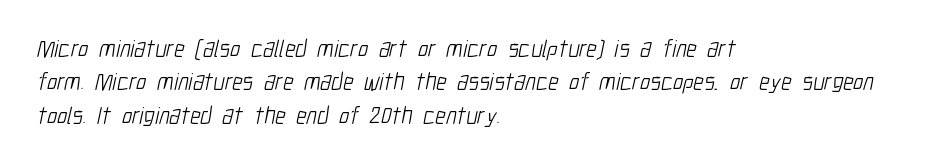
The image shows 24 px text type; set left-aligned, normal line spacing (1.39x), normal letter spacing, not underlined.
